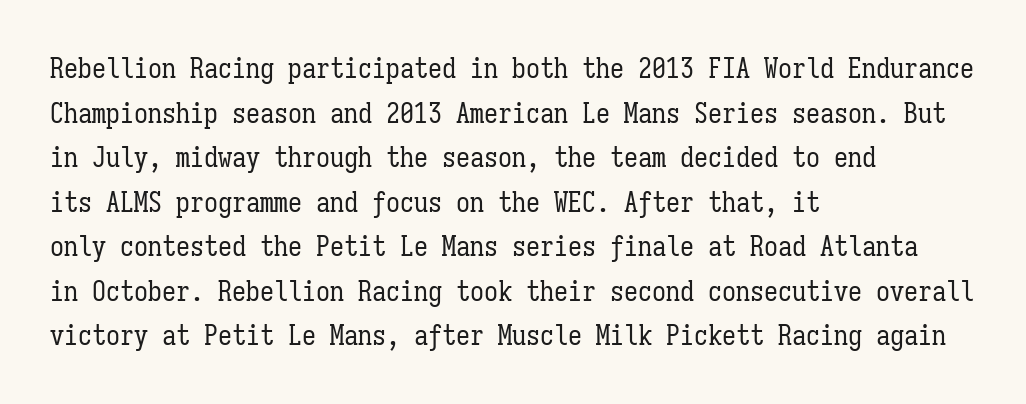
{"italic": "no", "bold": "no", "weight": "regular", "width": "condensed", "stroke_contrast": "low", "x_height": "medium", "monospaced": "yes", "underline": "no", "align": "left", "line_spacing": "normal", "line_spacing_ratio": 1.59, "letter_spacing": "normal", "letter_spacing_em": 0.0, "glyph_px": 28}
